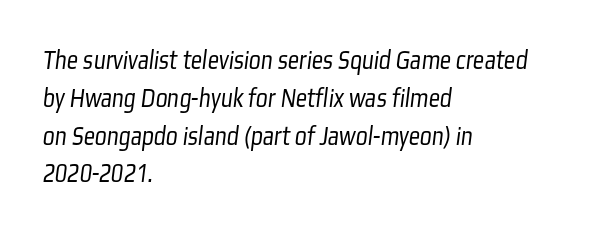
Leading matches the norm, producing a regular column. These glyphs show unthickened strokes, regular width or finer. Varying glyph widths throughout — classic text-font behaviour. Reading down the block, your eye returns to a fixed left position each line. Unlike a traditional serif, this face leaves its strokes unadorned. Glyph-to-glyph distance matches everyday printed text.
